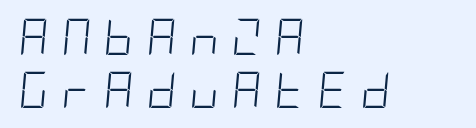
The image shows 36 px light, condensed type, italic (leaning right); set left-aligned, normal line spacing (1.48x), unusually wide letter spacing (+0.37 em), not underlined; low stroke contrast and a large x-height.
